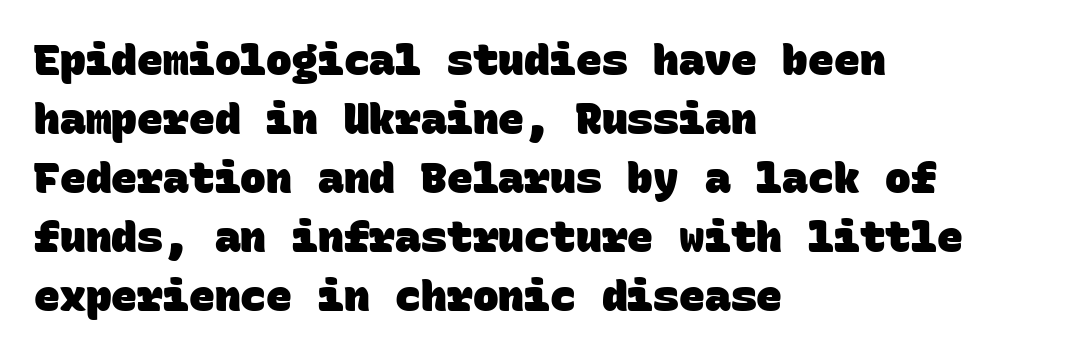
Q: Is the text bold? A: Yes.
Q: Is the typeface a serif or a sans-serif typeface? A: Sans-serif.
Q: Is the text underlined? A: No.
Q: How is the paragraph aligned? A: Left-aligned.
Q: Is the spacing between letters normal or unusually wide? A: Normal.
Q: Is the spacing between lines tight, normal or loose? A: Normal.
Q: Width (condensed, normal, or wide)? A: Normal.
Q: Stroke contrast? A: Low.
Q: x-height? A: Large.
Q: Monospaced? A: Yes.
